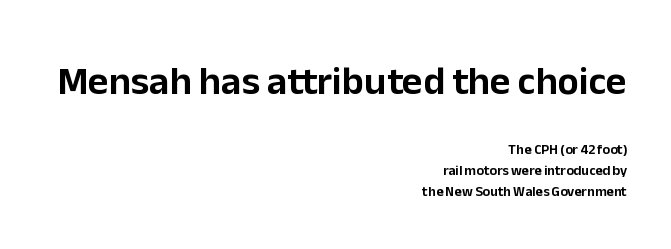
Q: Is the text italic (slanted)? A: No, it is upright.
Q: Is the typeface a serif or a sans-serif typeface? A: Sans-serif.
Q: Is the text underlined? A: No.
Q: How is the paragraph aligned? A: Right-aligned.
Q: Is the spacing between letters normal or unusually wide? A: Normal.
Q: Is the spacing between lines tight, normal or loose? A: Normal.
Q: Which block of text is set in a larger size, the first (top) or the second (bottom)? A: The first (top) one.
Q: Width (condensed, normal, or wide)? A: Normal.
Q: Stroke contrast? A: Low.
Q: x-height? A: Medium.
Q: Monospaced? A: No.
